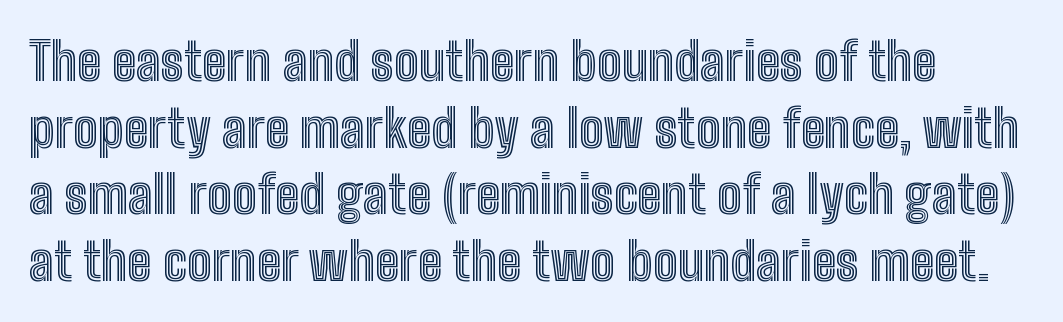
{"italic": "no", "width": "condensed", "x_height": "medium", "monospaced": "no", "underline": "no", "line_spacing": "normal", "line_spacing_ratio": 1.28, "letter_spacing": "normal", "letter_spacing_em": 0.0, "glyph_px": 52}
